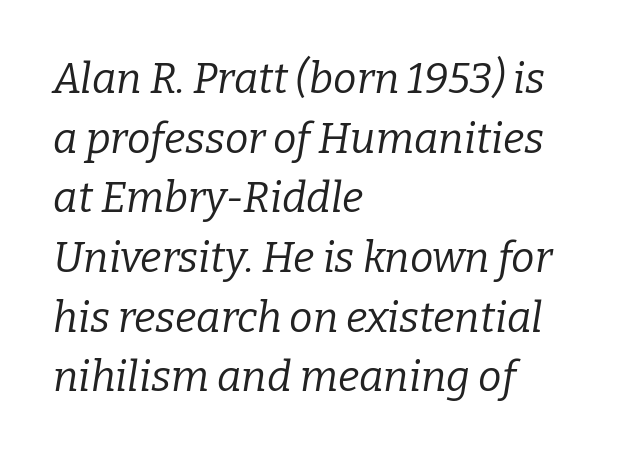
The image shows 42 px regular-weight serif type, italic (leaning right); set left-aligned, normal line spacing (1.42x), normal letter spacing, not underlined; low stroke contrast and a medium x-height.
